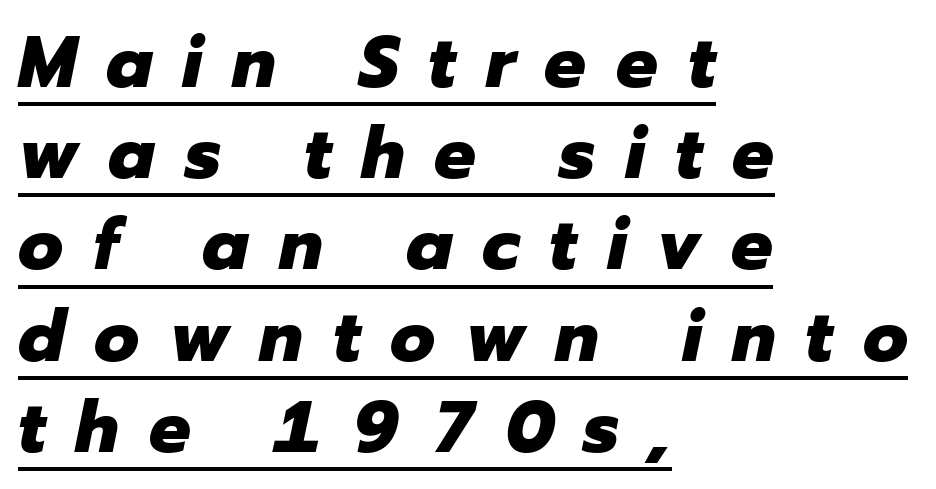
The image shows 73 px heavy type, italic (leaning right); set left-aligned, normal line spacing (1.25x), unusually wide letter spacing (+0.41 em), underlined; low stroke contrast and a medium x-height.
